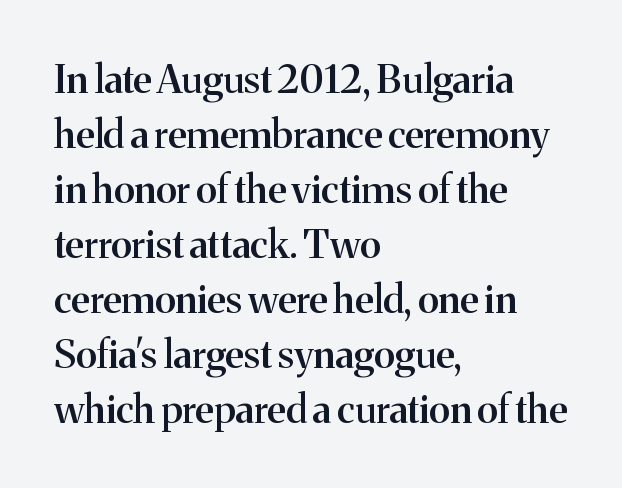
The image shows 39 px semibold serif type, upright; set left-aligned, normal line spacing (1.41x), normal letter spacing, not underlined; medium stroke contrast and a medium x-height.
